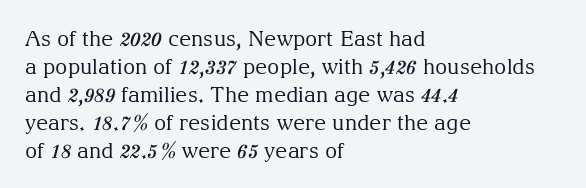
Q: Is the text bold? A: No.
Q: Is the text italic (slanted)? A: No, it is upright.
Q: Is the text underlined? A: No.
Q: How is the paragraph aligned? A: Left-aligned.
Q: Is the spacing between letters normal or unusually wide? A: Normal.
Q: Is the spacing between lines tight, normal or loose? A: Normal.
